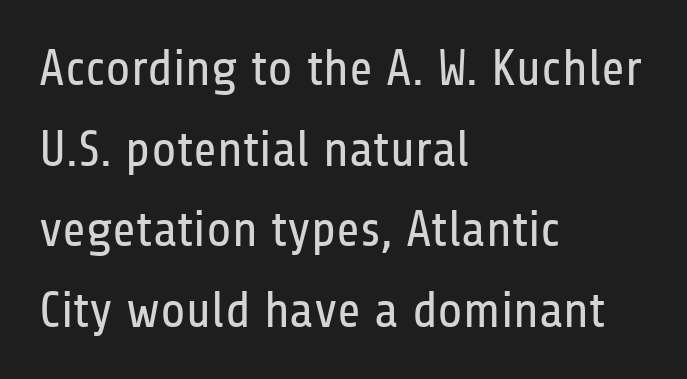
{"serif": "no", "italic": "no", "bold": "no", "weight": "regular", "width": "condensed", "stroke_contrast": "low", "x_height": "medium", "monospaced": "no", "underline": "no", "align": "left", "line_spacing": "normal", "line_spacing_ratio": 1.58, "letter_spacing": "normal", "letter_spacing_em": 0.0, "glyph_px": 51}
